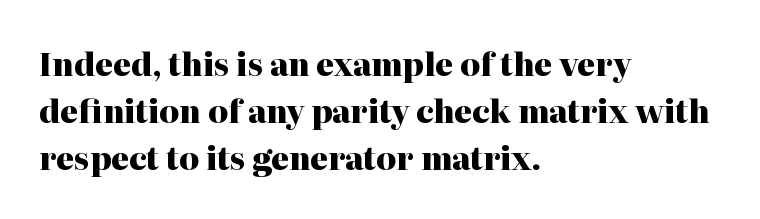
Do the letters lean? They stand straight. The passage shown is emphatically bold. The words here are not underlined. Looks like regular typesetting: each glyph gets only the width it needs. The lines sit at an ordinary, default distance from one another.
